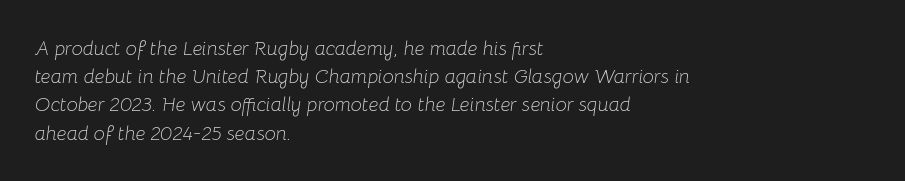
{"italic": "yes", "lean": "right", "slant_degrees": 8, "bold": "no", "underline": "no", "align": "left", "line_spacing": "normal", "line_spacing_ratio": 1.41, "letter_spacing": "normal", "letter_spacing_em": 0.0, "glyph_px": 20}
